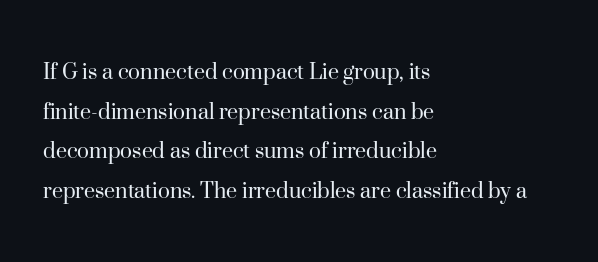
The image shows 25 px text type, upright; set left-aligned, normal line spacing (1.59x), normal letter spacing, not underlined.
